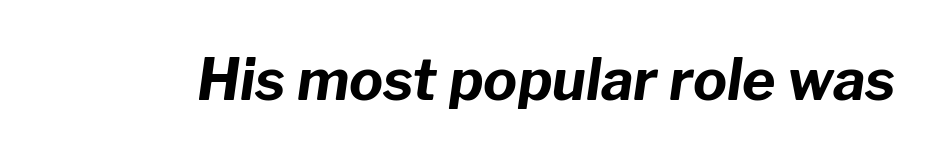
{"italic": "yes", "lean": "right", "slant_degrees": 8, "bold": "yes", "weight": "bold", "width": "normal", "stroke_contrast": "low", "x_height": "medium", "monospaced": "no", "underline": "no", "letter_spacing": "normal", "letter_spacing_em": 0.0, "glyph_px": 57}
